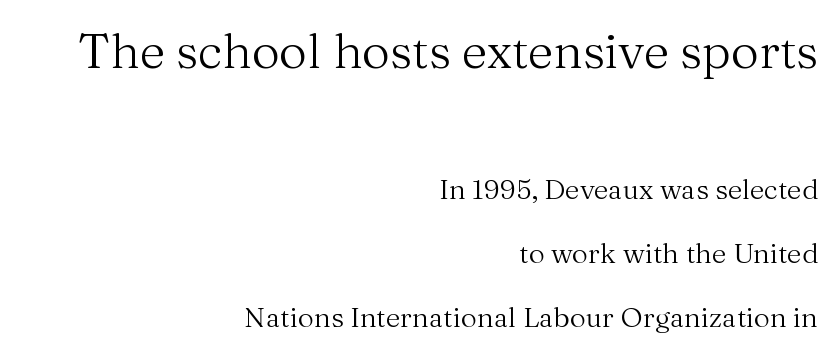
{"serif": "yes", "italic": "no", "bold": "no", "weight": "regular", "width": "normal", "stroke_contrast": "medium", "x_height": "medium", "monospaced": "no", "underline": "no", "align": "right", "line_spacing": "loose", "line_spacing_ratio": 2.28, "letter_spacing": "normal", "letter_spacing_em": 0.0, "larger_block": "first", "size_ratio": 1.75, "glyph_px": 49}
